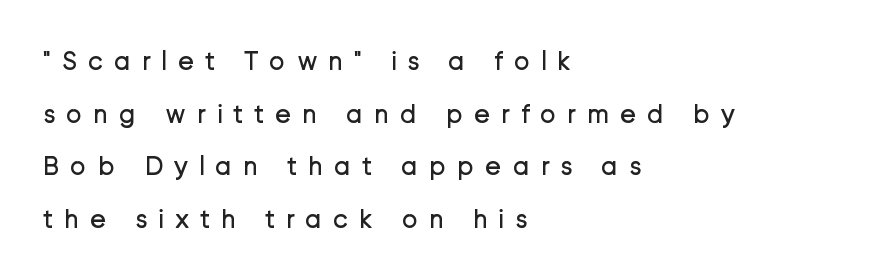
All the whitespace from short lines collects on the right. Is the stroke heavy? The answer is a plain regular-or-lighter. The words here are not underlined. These lines were composed using upright roman letters. The horizontal fit of the characters is loose and conspicuously gappy.
